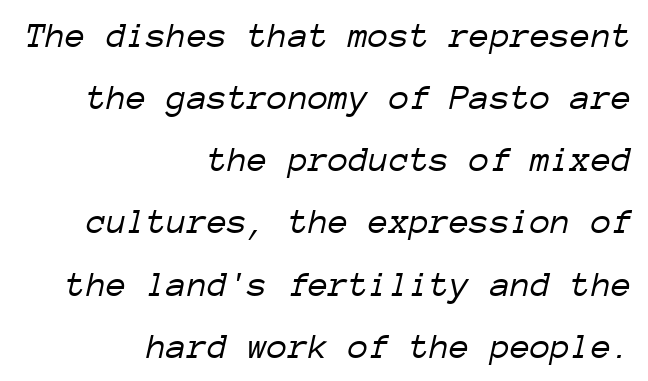
The words here are not underlined. Characters are canted at an angle relative to the baseline's perpendicular. Notice how the passage keeps a crisp vertical edge on the right only. The lines sit at an ordinary, default distance from one another.
